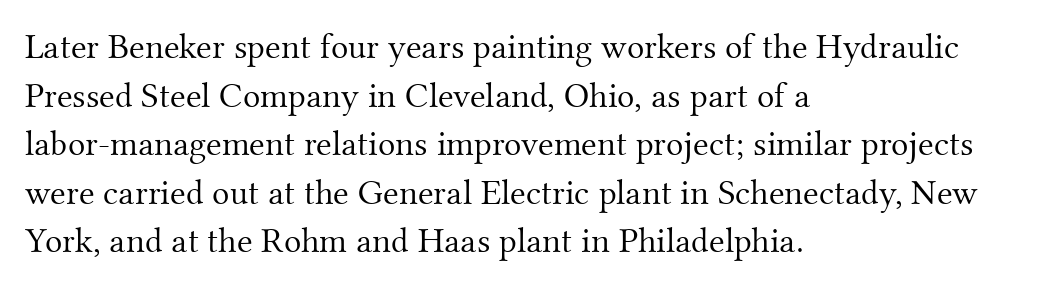
{"serif": "yes", "italic": "no", "bold": "no", "weight": "light", "width": "normal", "stroke_contrast": "medium", "x_height": "small", "monospaced": "no", "underline": "no", "align": "left", "line_spacing": "normal", "line_spacing_ratio": 1.35, "letter_spacing": "normal", "letter_spacing_em": 0.0, "glyph_px": 36}
